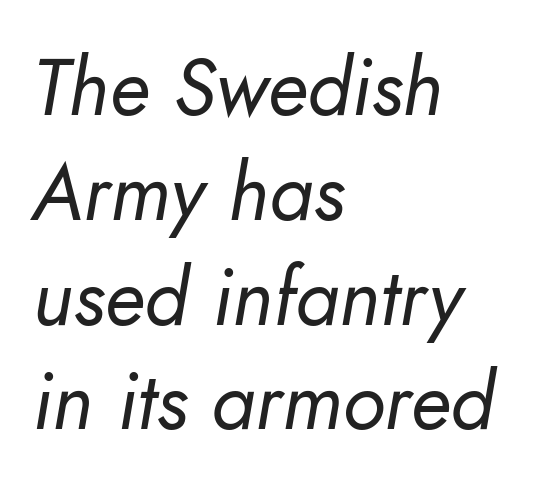
The passage shown leans; its letterforms are oblique. One glance says typical: line gaps are just what's usual. The typesetting does not lean heavy: it is not bold. Varying glyph widths throughout — classic text-font behaviour. A clean baseline with only descenders dipping below it.
